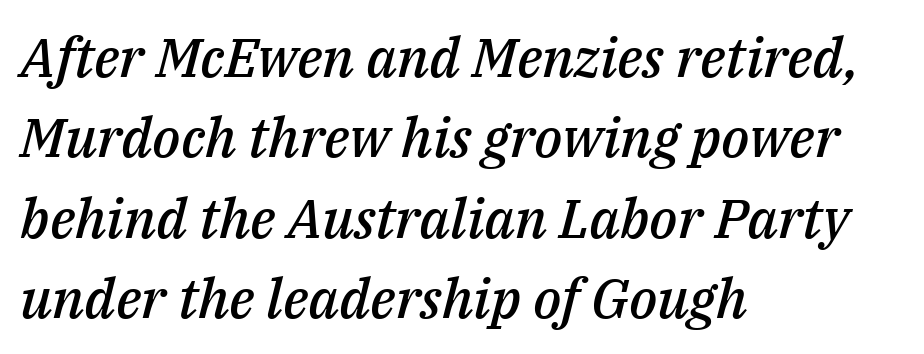
No extra tracking has been applied to these lines. Alignment: flush left. Each glyph is drawn with semibold strokes, heavier than normal yet not fully bold. Normally led — the rows are evenly, conventionally spaced.
